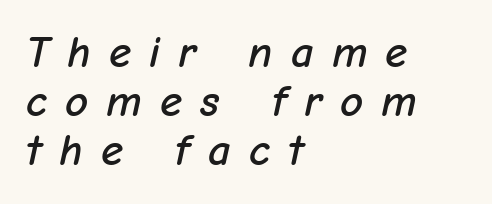
{"italic": "yes", "lean": "right", "slant_degrees": 12, "width": "normal", "stroke_contrast": "low", "x_height": "medium", "monospaced": "no", "underline": "no", "align": "left", "line_spacing": "tight", "line_spacing_ratio": 1.09, "letter_spacing": "wide", "letter_spacing_em": 0.4, "glyph_px": 45}
